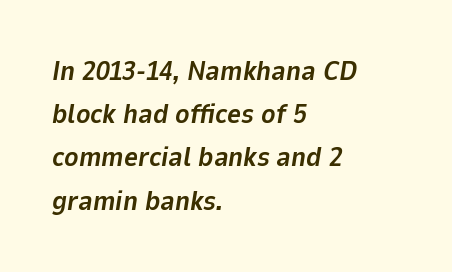
Q: Is the text bold? A: Yes.
Q: Is the text italic (slanted)? A: Yes, it leans right by about 9 degrees.
Q: Is the text underlined? A: No.
Q: How is the paragraph aligned? A: Left-aligned.
Q: Is the spacing between letters normal or unusually wide? A: Normal.
Q: Is the spacing between lines tight, normal or loose? A: Normal.
